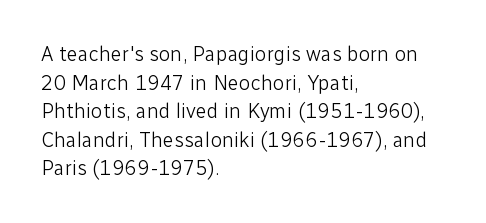
{"italic": "no", "bold": "no", "underline": "no", "align": "left", "line_spacing": "normal", "line_spacing_ratio": 1.36, "letter_spacing": "normal", "letter_spacing_em": 0.0, "glyph_px": 21}
